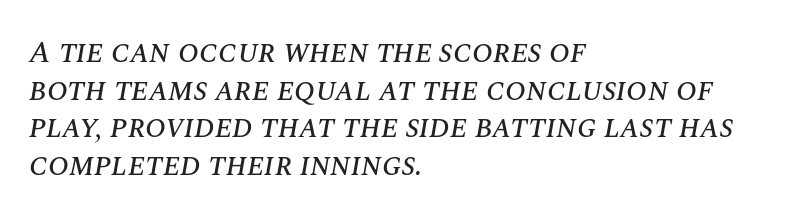
{"italic": "yes", "lean": "right", "slant_degrees": 10, "width": "normal", "stroke_contrast": "medium", "x_height": "large", "monospaced": "no", "underline": "no", "align": "left", "line_spacing_ratio": 1.21, "letter_spacing": "normal", "letter_spacing_em": 0.0, "glyph_px": 31}
